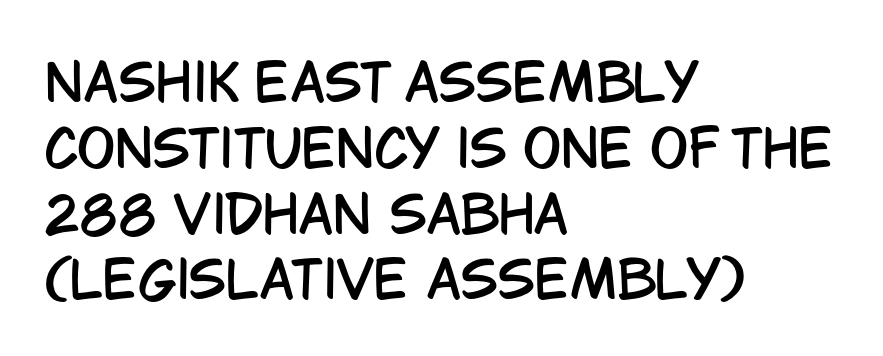
Q: Is the text italic (slanted)? A: No, it is upright.
Q: Is the typeface a serif or a sans-serif typeface? A: Sans-serif.
Q: Is the text underlined? A: No.
Q: How is the paragraph aligned? A: Left-aligned.
Q: Is the spacing between letters normal or unusually wide? A: Normal.
Q: Is the spacing between lines tight, normal or loose? A: Normal.
Q: Width (condensed, normal, or wide)? A: Condensed.
Q: Stroke contrast? A: Low.
Q: x-height? A: Large.
Q: Monospaced? A: No.
